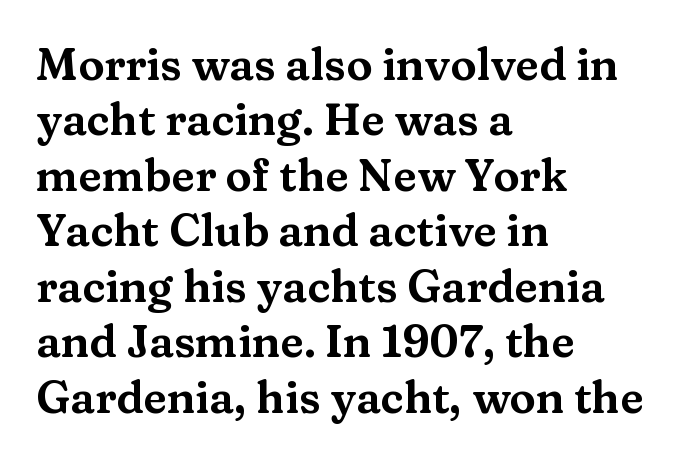
The image shows 44 px wide serif type, upright; set left-aligned, normal line spacing (1.26x), normal letter spacing, not underlined; medium stroke contrast and a medium x-height.
